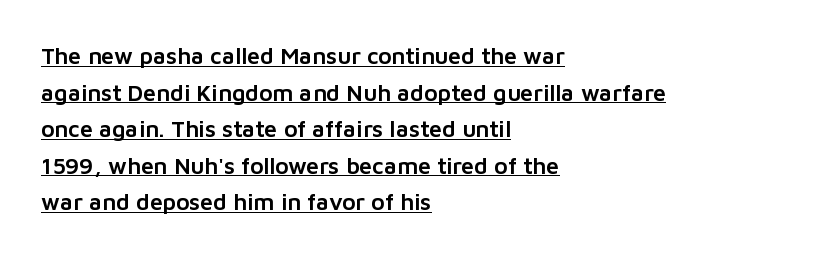
This is the regular roman posture of the typeface. The gaps between neighbouring characters are ordinary and unremarkable. Reading down the block, your eye returns to a fixed left position each line. These lines sit exactly where default settings would place them.
